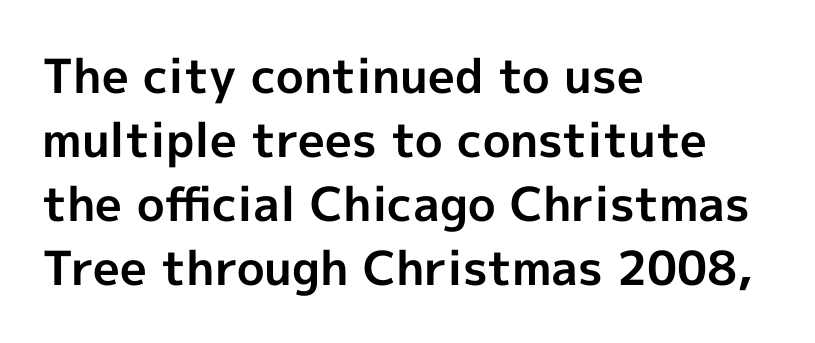
The image shows 47 px bold sans-serif type, upright; set left-aligned, normal line spacing (1.36x), normal letter spacing, not underlined; a medium x-height.
